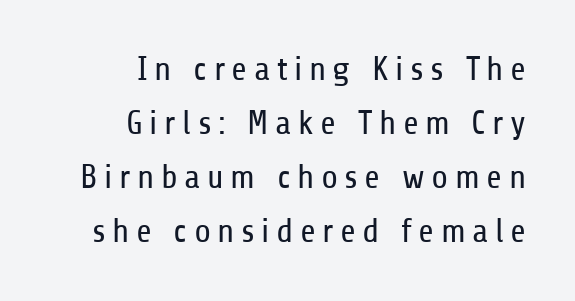
The passage shown is typed in a proportional face where columns would drift. The cut favours lightness, reaching ordinary text weight at its darkest. Which margin do the lines hug? The right one — the left edge is uneven. Every character sits straight up, as roman type does. Type style note: lacks serifs. A clean baseline with only descenders dipping below it.
